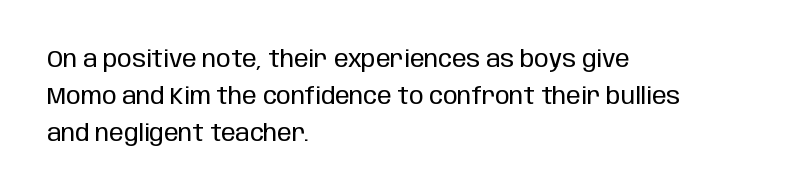
Vertical strokes here are truly vertical. Every row of glyphs begins at an identical x-position on the left. Between one letter and the next there's only the usual sliver of space. Only glyphs here, with clear space below each row.
